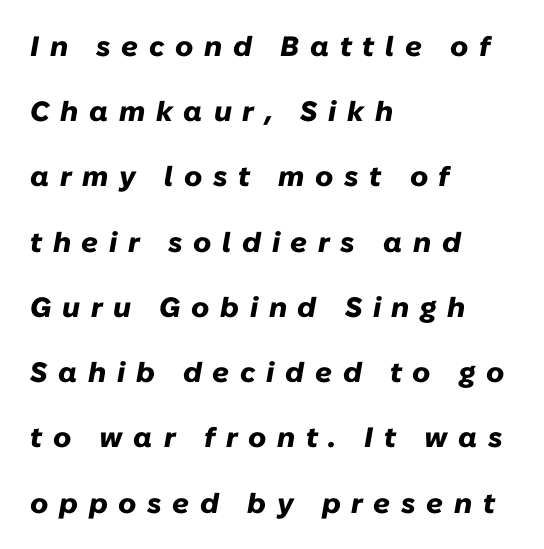
The image shows 28 px heavy type, italic (leaning right); set left-aligned, loose line spacing (2.33x), unusually wide letter spacing (+0.38 em), not underlined; low stroke contrast and a medium x-height.
